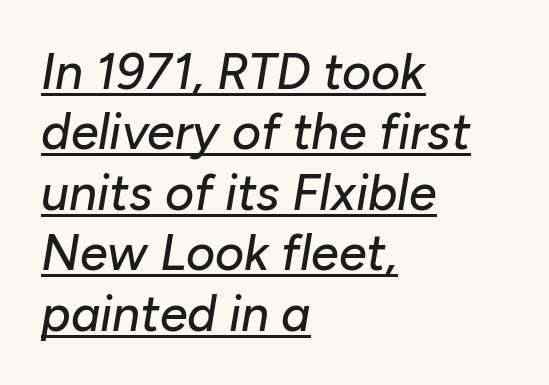
Q: Is the text italic (slanted)? A: Yes, it leans right by about 10 degrees.
Q: Is the text underlined? A: Yes.
Q: How is the paragraph aligned? A: Left-aligned.
Q: Is the spacing between letters normal or unusually wide? A: Normal.
Q: Width (condensed, normal, or wide)? A: Normal.
Q: Stroke contrast? A: Low.
Q: x-height? A: Medium.
Q: Monospaced? A: No.
